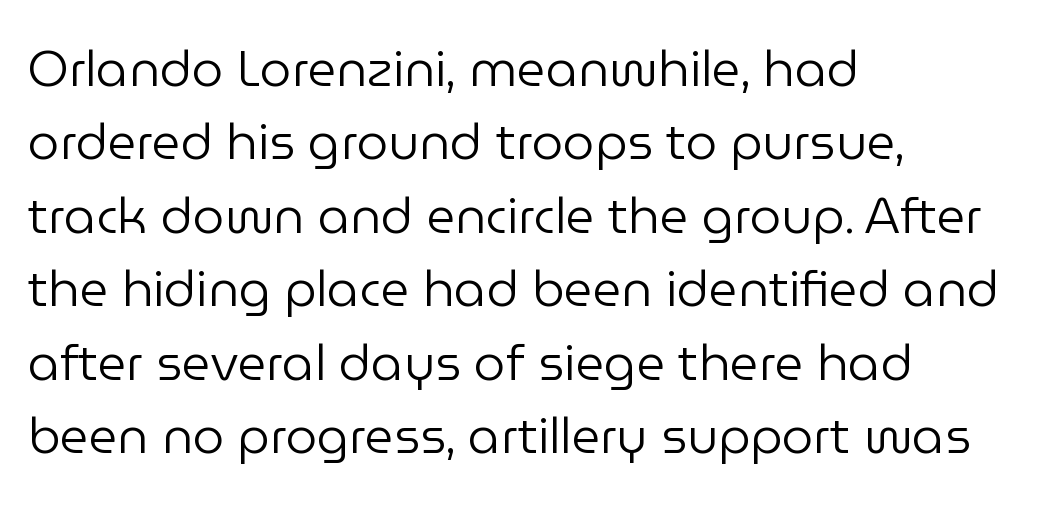
The image shows 50 px regular-weight sans-serif type, upright; set left-aligned, normal line spacing (1.47x), normal letter spacing, not underlined; low stroke contrast and a medium x-height.
